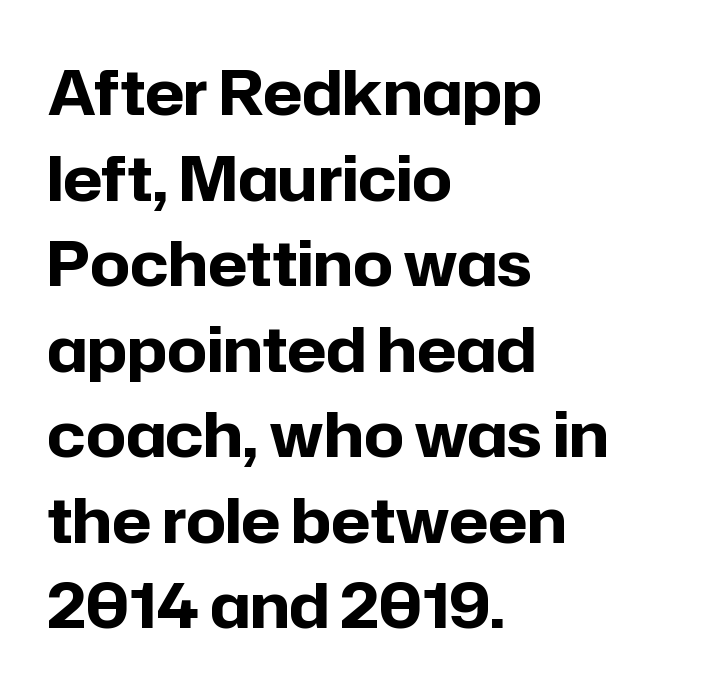
The rendering shows plain stroke endings on the letterforms — a sans-serif design. Emphasis by weight is at full strength: bold. Horizontal alignment here is leftward, the default for most running prose. Unlike italic type, these characters show no tilt at all. The passage shown is typed in a proportional face where columns would drift.
